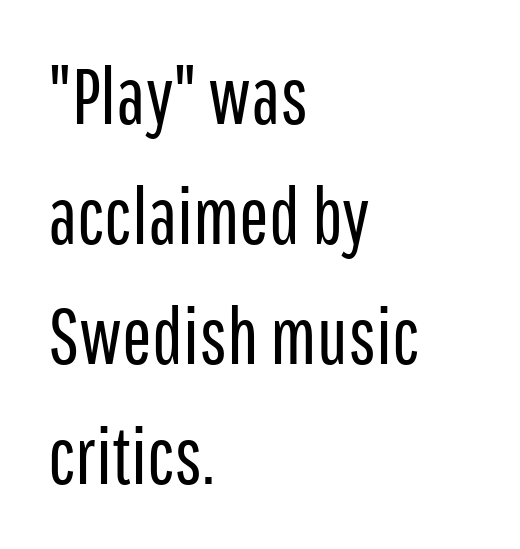
The image shows 79 px regular-weight, condensed sans-serif type, upright; set left-aligned, normal line spacing (1.52x), normal letter spacing, not underlined; low stroke contrast and a medium x-height.
